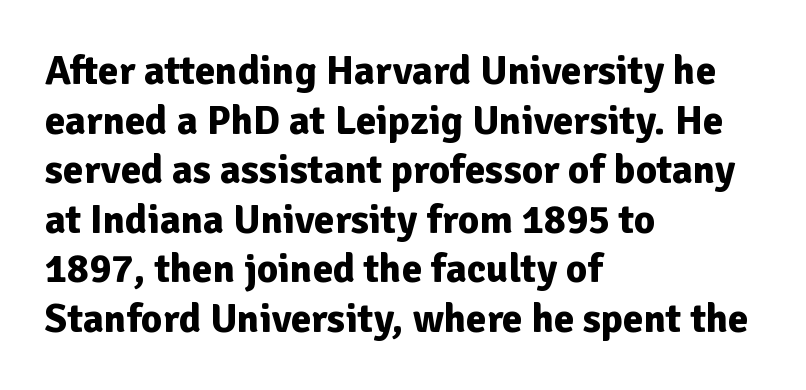
The image shows 41 px bold sans-serif type, upright; set left-aligned, line spacing 1.21x, normal letter spacing, not underlined; low stroke contrast and a medium x-height.
